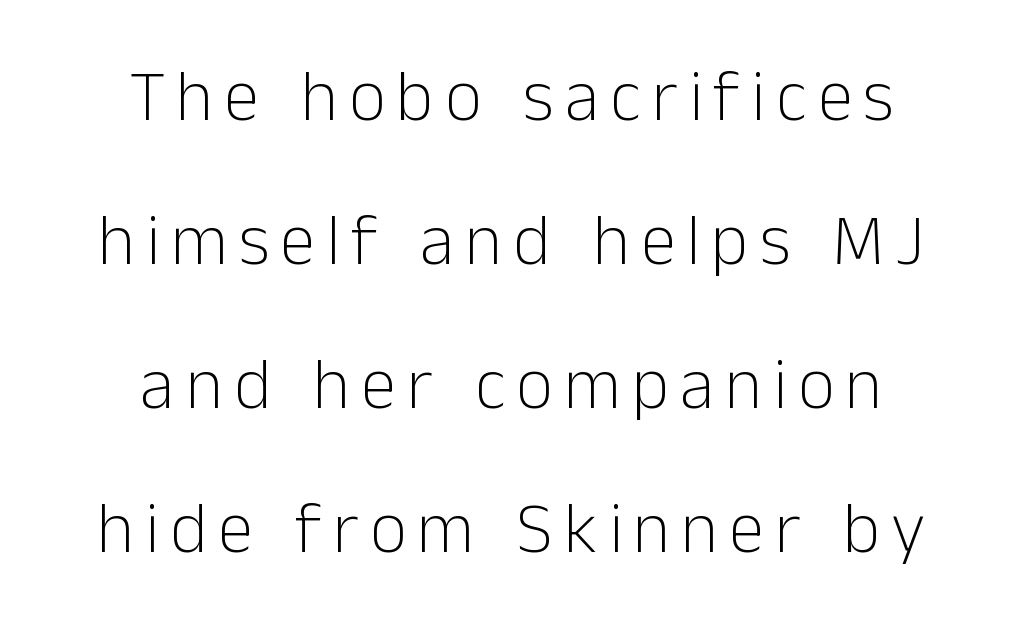
Here the designer chose a conventional face with non-uniform glyph widths. The space beneath each line is pristine and unruled. It's the straight-up-and-down kind of type. Visually the block forms a symmetrical silhouette, jagged on both flanks. Is there much room between lines? Yes — plenty of vertical air separates them.
